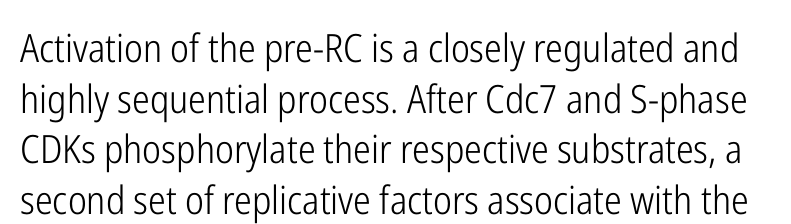
{"serif": "no", "italic": "no", "bold": "no", "weight": "light", "width": "condensed", "stroke_contrast": "low", "x_height": "medium", "monospaced": "no", "underline": "no", "line_spacing": "normal", "line_spacing_ratio": 1.3, "letter_spacing": "normal", "letter_spacing_em": 0.0, "glyph_px": 39}
